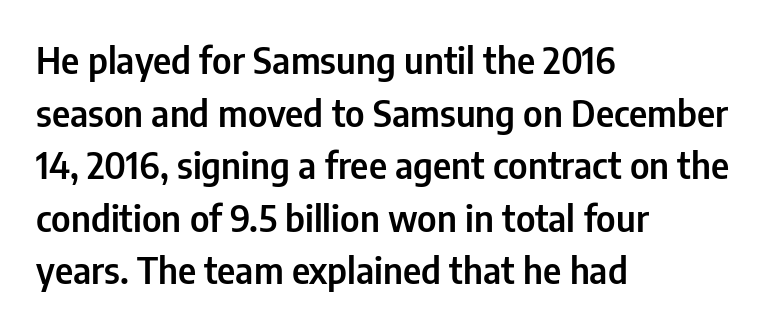
Serif or sans? Sans — the stroke terminals are bare. Evenly set lines give the paragraph a standard silhouette. Here the designer chose a conventional face with non-uniform glyph widths. Check under the words: just untouched page.
